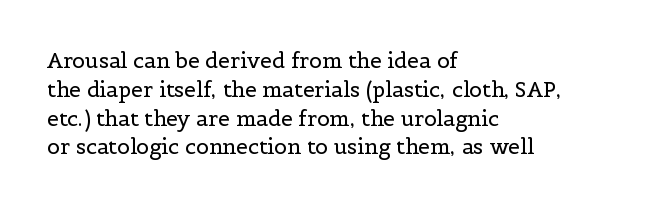
Q: Is the text bold? A: No.
Q: Is the text italic (slanted)? A: No, it is upright.
Q: Is the text underlined? A: No.
Q: How is the paragraph aligned? A: Left-aligned.
Q: Is the spacing between letters normal or unusually wide? A: Normal.
Q: Is the spacing between lines tight, normal or loose? A: Normal.
